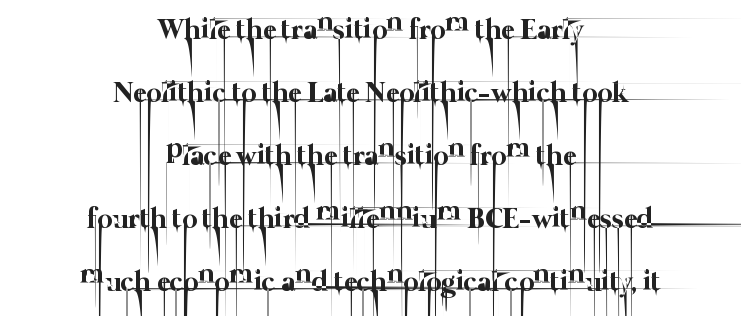
Q: Is the text bold? A: No.
Q: Is the text underlined? A: No.
Q: How is the paragraph aligned? A: Centered.
Q: Is the spacing between letters normal or unusually wide? A: Normal.
Q: Is the spacing between lines tight, normal or loose? A: Loose.
Q: Width (condensed, normal, or wide)? A: Normal.
Q: Stroke contrast? A: Low.
Q: x-height? A: Medium.
Q: Monospaced? A: No.
